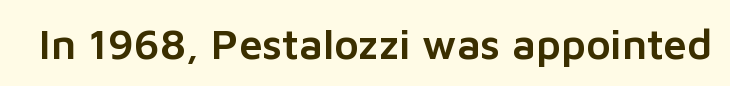
{"serif": "no", "italic": "no", "width": "normal", "stroke_contrast": "low", "x_height": "medium", "monospaced": "no", "underline": "no", "letter_spacing": "normal", "letter_spacing_em": 0.0, "glyph_px": 42}
